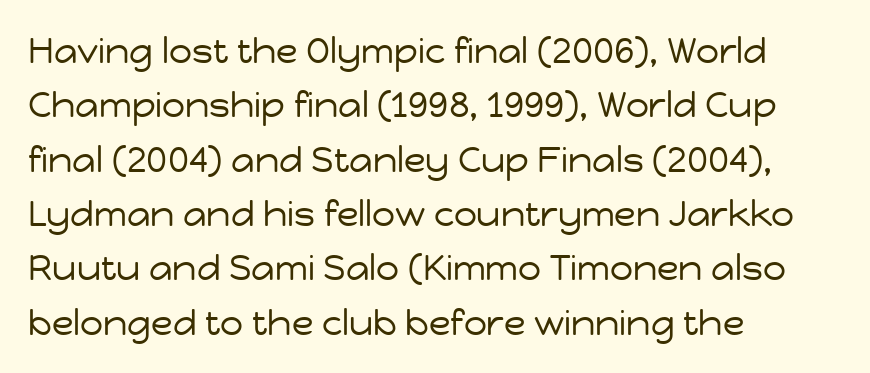
Decoration check: the copy has no underline. Quick note: interline space is typical. Spacing verdict: proportional, widths tailored to each character. Is there any slant? The stems are plumb. Stems and bowls with no extra thickness — not bold.
